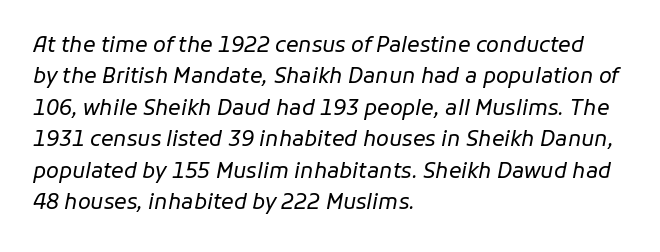
These lines are set flush left with a ragged right edge. The passage shown has conventional tracking throughout. When letters slant like this, we call the style italic. Has an underline been added? It has not. This sample keeps an unexceptional amount of space between lines.
